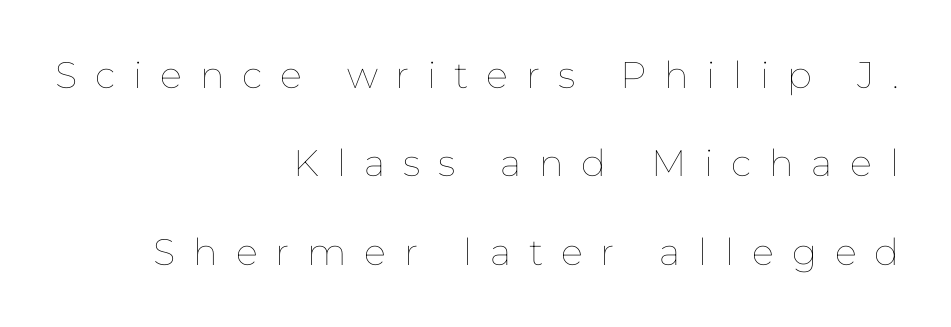
The image shows 37 px thin type, upright; set right-aligned, loose line spacing (2.39x), unusually wide letter spacing (+0.48 em), not underlined; low stroke contrast and a medium x-height.
